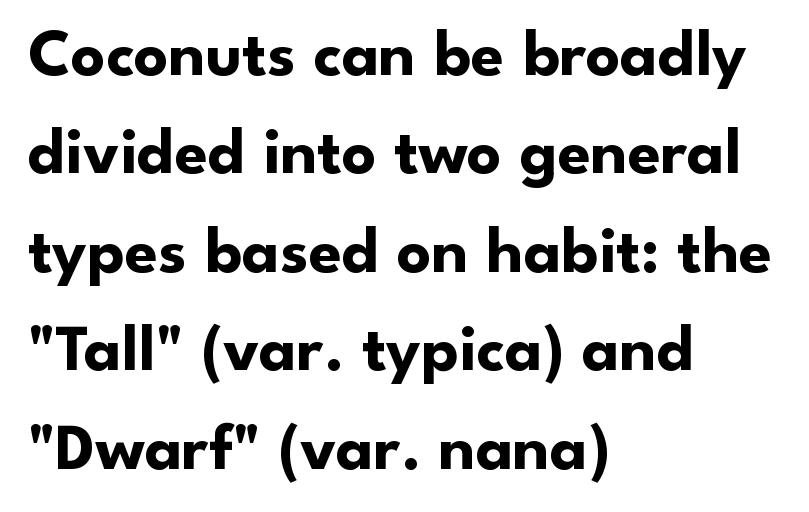
{"serif": "no", "italic": "no", "bold": "yes", "weight": "bold", "width": "normal", "stroke_contrast": "low", "x_height": "small", "monospaced": "no", "underline": "no", "align": "left", "line_spacing": "normal", "line_spacing_ratio": 1.47, "letter_spacing": "normal", "letter_spacing_em": 0.0, "glyph_px": 67}
